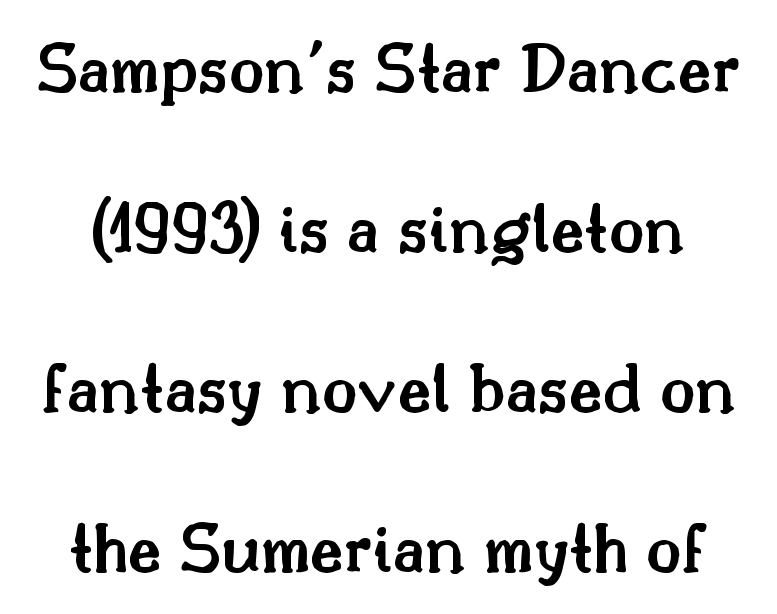
{"serif": "yes", "italic": "no", "bold": "semi", "weight": "semibold", "width": "normal", "stroke_contrast": "medium", "x_height": "small", "monospaced": "no", "underline": "no", "line_spacing": "loose", "line_spacing_ratio": 2.19, "letter_spacing": "normal", "letter_spacing_em": 0.0, "glyph_px": 73}
